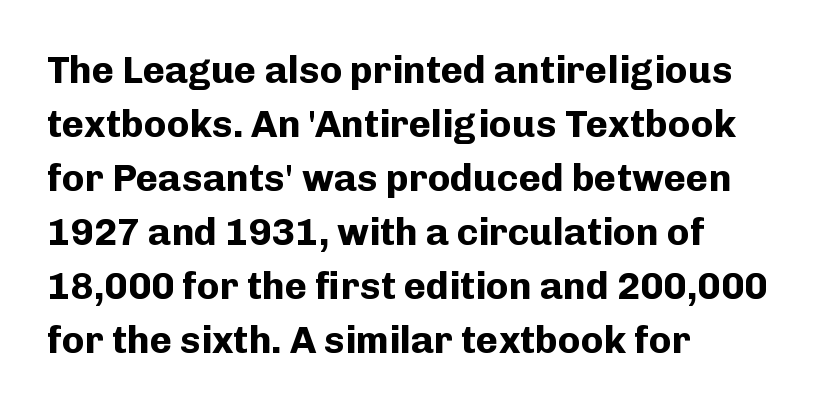
{"serif": "no", "italic": "no", "bold": "yes", "weight": "bold", "width": "normal", "stroke_contrast": "low", "x_height": "medium", "monospaced": "no", "underline": "no", "align": "left", "line_spacing": "normal", "line_spacing_ratio": 1.42, "letter_spacing": "normal", "letter_spacing_em": 0.0, "glyph_px": 38}
